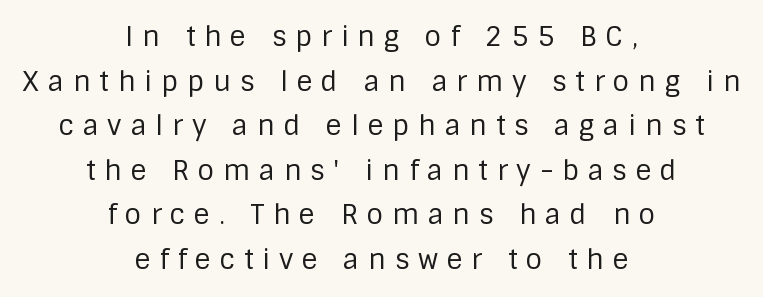
{"italic": "no", "bold": "no", "underline": "no", "align": "center", "line_spacing": "normal", "line_spacing_ratio": 1.65, "letter_spacing": "wide", "letter_spacing_em": 0.33, "glyph_px": 27}
